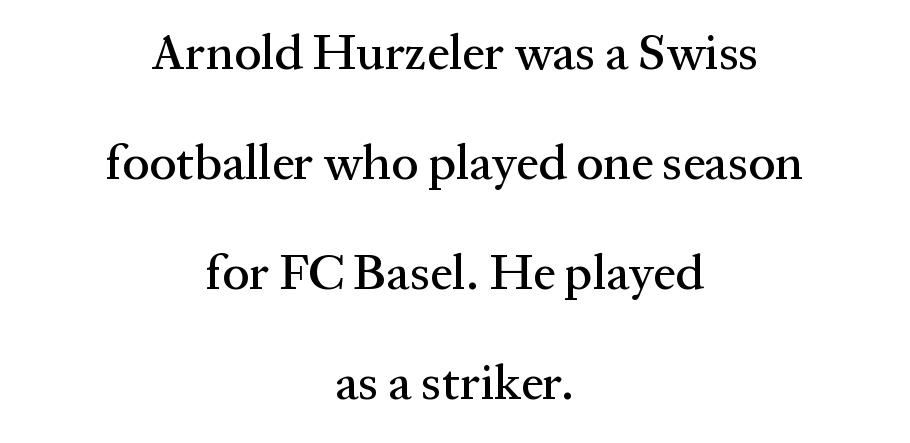
Q: Is the text italic (slanted)? A: No, it is upright.
Q: Is the typeface a serif or a sans-serif typeface? A: Serif.
Q: Is the text underlined? A: No.
Q: How is the paragraph aligned? A: Centered.
Q: Is the spacing between letters normal or unusually wide? A: Normal.
Q: Is the spacing between lines tight, normal or loose? A: Loose.
Q: Width (condensed, normal, or wide)? A: Normal.
Q: Stroke contrast? A: Medium.
Q: x-height? A: Medium.
Q: Monospaced? A: No.
